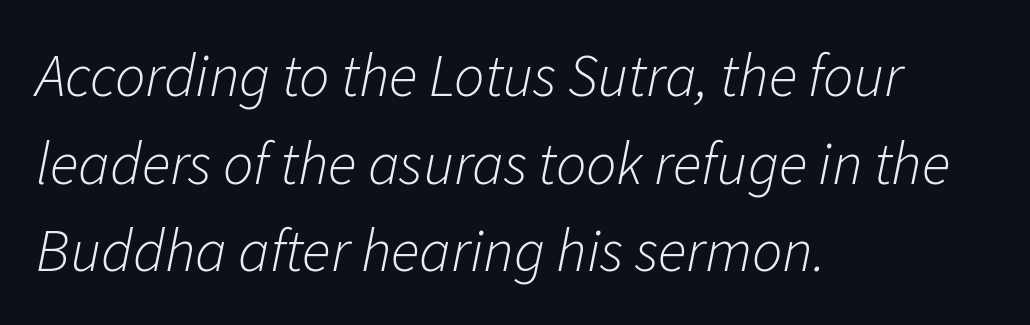
Spacing verdict: proportional, widths tailored to each character. No letter is thick-stroked: the sample isn't bold. Tall strokes in this sample are angled rather than plumb. Notice how descenders clear the ascenders below comfortably — that's standard leading.
